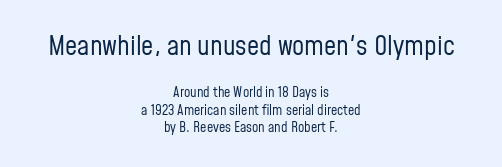
Q: Is the text bold? A: No.
Q: Is the text italic (slanted)? A: No, it is upright.
Q: Is the text underlined? A: No.
Q: How is the paragraph aligned? A: Centered.
Q: Is the spacing between letters normal or unusually wide? A: Normal.
Q: Is the spacing between lines tight, normal or loose? A: Normal.
Q: Which block of text is set in a larger size, the first (top) or the second (bottom)? A: The first (top) one.
